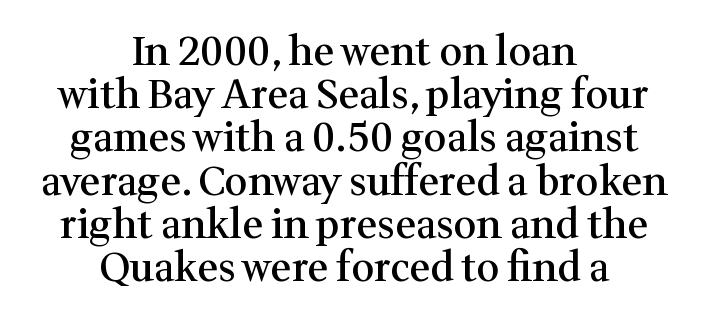
{"serif": "yes", "italic": "no", "bold": "semi", "weight": "semibold", "width": "normal", "stroke_contrast": "medium", "x_height": "medium", "monospaced": "no", "underline": "no", "align": "center", "line_spacing": "tight", "line_spacing_ratio": 1.08, "letter_spacing": "normal", "letter_spacing_em": 0.0, "glyph_px": 40}
